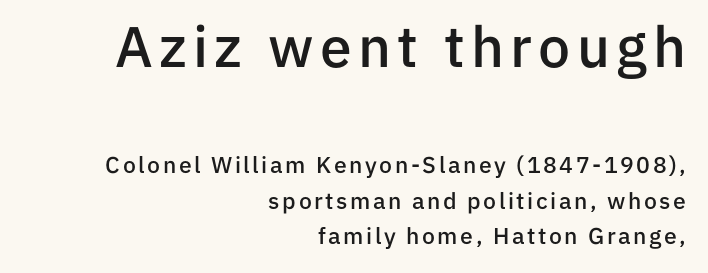
Q: Is the text bold? A: Semi-bold.
Q: Is the text italic (slanted)? A: No, it is upright.
Q: Is the typeface a serif or a sans-serif typeface? A: Sans-serif.
Q: Is the text underlined? A: No.
Q: How is the paragraph aligned? A: Right-aligned.
Q: Is the spacing between lines tight, normal or loose? A: Normal.
Q: Which block of text is set in a larger size, the first (top) or the second (bottom)? A: The first (top) one.
Q: Width (condensed, normal, or wide)? A: Normal.
Q: Stroke contrast? A: Low.
Q: x-height? A: Medium.
Q: Monospaced? A: No.
